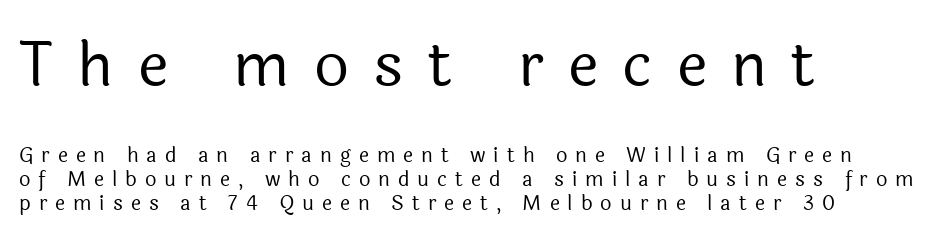
Q: Is the text bold? A: No.
Q: Is the text italic (slanted)? A: No, it is upright.
Q: Is the typeface a serif or a sans-serif typeface? A: Sans-serif.
Q: Is the text underlined? A: No.
Q: How is the paragraph aligned? A: Left-aligned.
Q: Is the spacing between letters normal or unusually wide? A: Unusually wide.
Q: Which block of text is set in a larger size, the first (top) or the second (bottom)? A: The first (top) one.
Q: Width (condensed, normal, or wide)? A: Normal.
Q: x-height? A: Medium.
Q: Monospaced? A: No.
